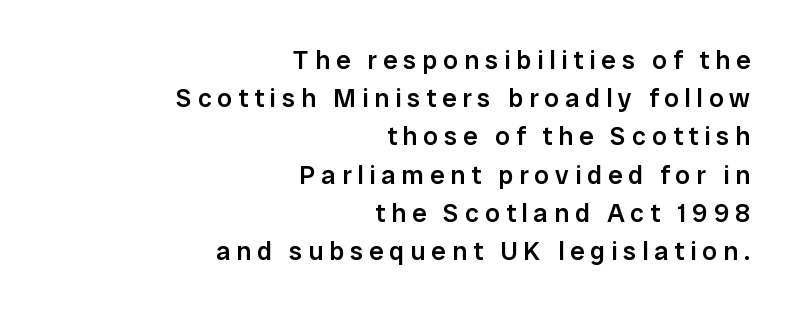
{"italic": "no", "bold": "semi", "underline": "no", "align": "right", "line_spacing": "normal", "line_spacing_ratio": 1.47, "letter_spacing": "wide", "letter_spacing_em": 0.23, "glyph_px": 26}
